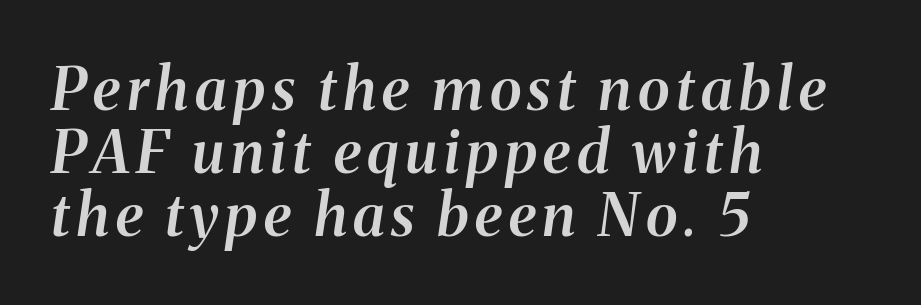
The image shows 59 px semibold serif type, italic (leaning right); set left-aligned, tight line spacing (1.07x), not underlined; medium stroke contrast and a medium x-height.
